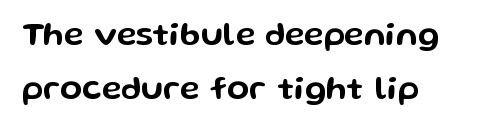
Q: Is the text italic (slanted)? A: No, it is upright.
Q: Is the typeface a serif or a sans-serif typeface? A: Sans-serif.
Q: Is the text underlined? A: No.
Q: How is the paragraph aligned? A: Left-aligned.
Q: Is the spacing between letters normal or unusually wide? A: Normal.
Q: Is the spacing between lines tight, normal or loose? A: Normal.
Q: Width (condensed, normal, or wide)? A: Wide.
Q: Stroke contrast? A: Low.
Q: x-height? A: Medium.
Q: Monospaced? A: No.
